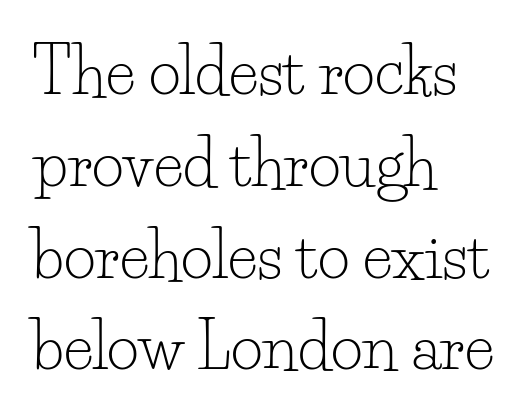
Q: Is the text bold? A: No.
Q: Is the text italic (slanted)? A: No, it is upright.
Q: Is the typeface a serif or a sans-serif typeface? A: Serif.
Q: Is the text underlined? A: No.
Q: How is the paragraph aligned? A: Left-aligned.
Q: Is the spacing between letters normal or unusually wide? A: Normal.
Q: Is the spacing between lines tight, normal or loose? A: Normal.
Q: Width (condensed, normal, or wide)? A: Normal.
Q: Stroke contrast? A: Low.
Q: x-height? A: Small.
Q: Monospaced? A: No.
